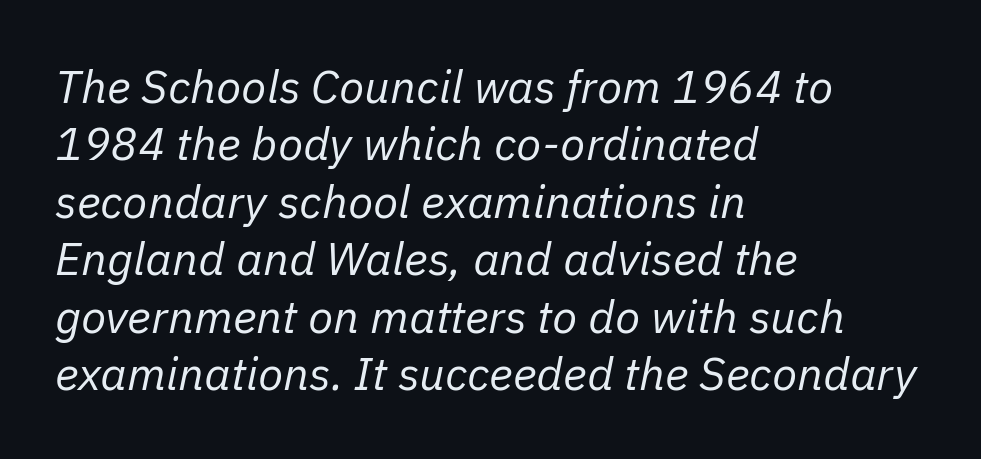
{"italic": "yes", "lean": "right", "slant_degrees": 11, "bold": "no", "weight": "regular", "width": "normal", "stroke_contrast": "low", "x_height": "medium", "monospaced": "no", "underline": "no", "align": "left", "line_spacing": "normal", "line_spacing_ratio": 1.25, "letter_spacing": "normal", "letter_spacing_em": 0.0, "glyph_px": 46}
